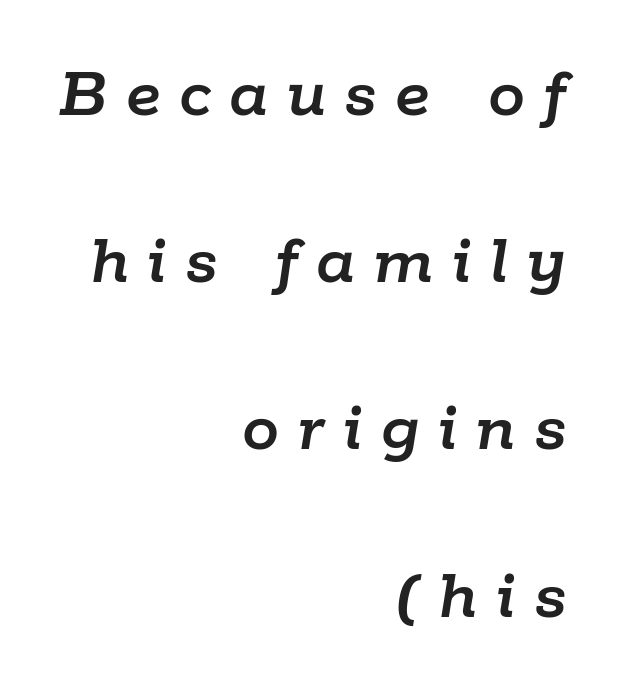
{"italic": "yes", "lean": "right", "slant_degrees": 9, "width": "normal", "stroke_contrast": "low", "x_height": "medium", "monospaced": "no", "underline": "no", "align": "right", "line_spacing": "loose", "line_spacing_ratio": 2.26, "letter_spacing": "wide", "letter_spacing_em": 0.25, "glyph_px": 74}
